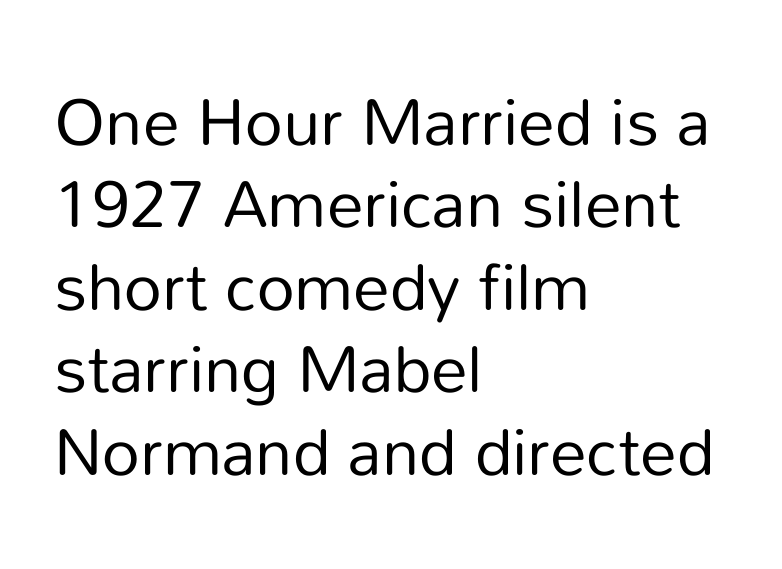
Q: Is the text bold? A: No.
Q: Is the text italic (slanted)? A: No, it is upright.
Q: Is the typeface a serif or a sans-serif typeface? A: Sans-serif.
Q: Is the text underlined? A: No.
Q: How is the paragraph aligned? A: Left-aligned.
Q: Is the spacing between letters normal or unusually wide? A: Normal.
Q: Is the spacing between lines tight, normal or loose? A: Normal.
Q: Width (condensed, normal, or wide)? A: Normal.
Q: Stroke contrast? A: Low.
Q: x-height? A: Medium.
Q: Monospaced? A: No.
